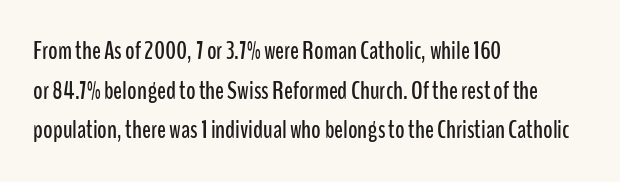
Interline gaps are of average width in this sample. The type sits square on the baseline with zero lean. Just letters on the line, the space beneath them empty. Students, note that the glyphs here touch the page at normal intervals. The rendering anchors every line to the left-hand side.
